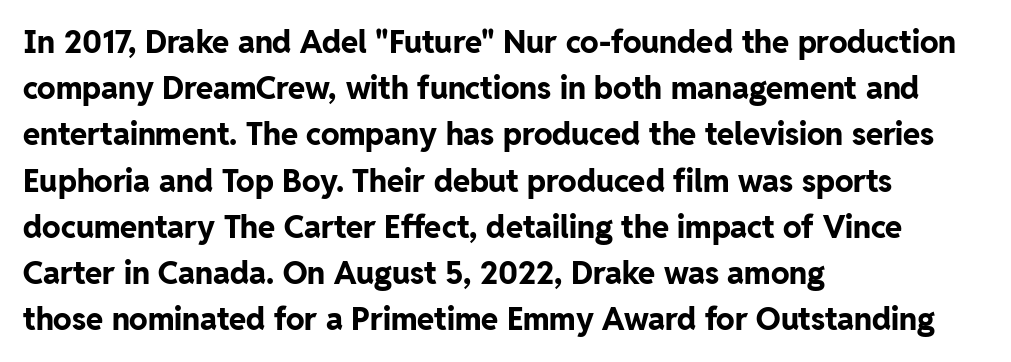
A typesetter would call this leading conventional body-copy spacing. Underline: absent. Reading down the block, your eye returns to a fixed left position each line. Serif or sans? Sans — the stroke terminals are bare. Looks like regular typesetting: each glyph gets only the width it needs. The letters stand straight up with perfectly vertical stems.
